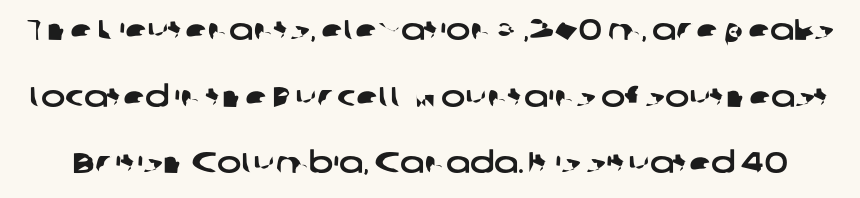
The image shows 29 px wide sans-serif type; set loose line spacing (2.3x), normal letter spacing, not underlined; low stroke contrast and a medium x-height.
